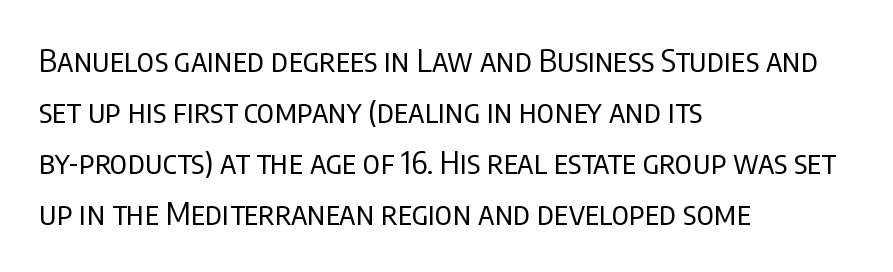
Q: Is the text bold? A: No.
Q: Is the text italic (slanted)? A: No, it is upright.
Q: Is the typeface a serif or a sans-serif typeface? A: Sans-serif.
Q: Is the text underlined? A: No.
Q: How is the paragraph aligned? A: Left-aligned.
Q: Is the spacing between letters normal or unusually wide? A: Normal.
Q: Is the spacing between lines tight, normal or loose? A: Normal.
Q: Width (condensed, normal, or wide)? A: Condensed.
Q: Stroke contrast? A: Low.
Q: x-height? A: Large.
Q: Monospaced? A: No.
